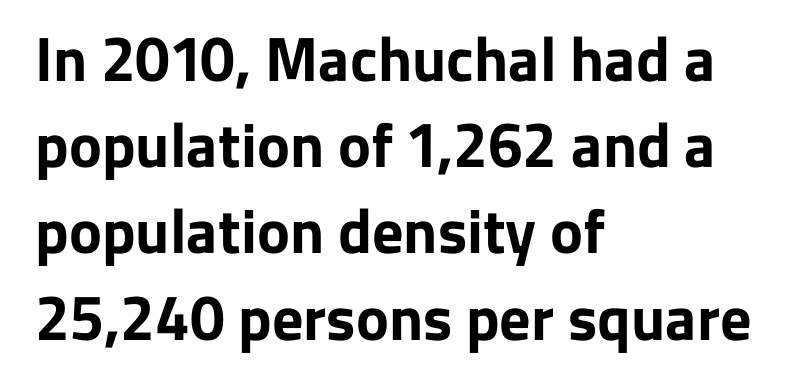
Note the varied advance widths — an 'i' is clearly narrower than an 'm'. The font's upright variant was chosen for this text. Tracking here is standard; glyphs follow each other at the usual distance. Type style note: lacks serifs. Leading matches the norm, producing a regular column.
